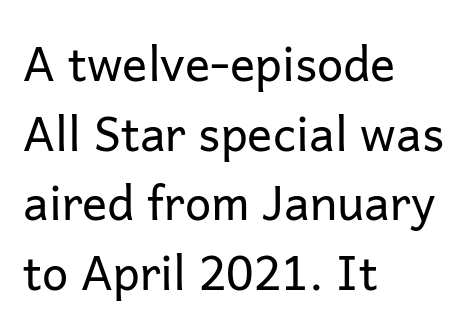
Q: Is the text bold? A: No.
Q: Is the text italic (slanted)? A: No, it is upright.
Q: Is the typeface a serif or a sans-serif typeface? A: Sans-serif.
Q: Is the text underlined? A: No.
Q: How is the paragraph aligned? A: Left-aligned.
Q: Is the spacing between letters normal or unusually wide? A: Normal.
Q: Is the spacing between lines tight, normal or loose? A: Normal.
Q: Width (condensed, normal, or wide)? A: Normal.
Q: Stroke contrast? A: Low.
Q: x-height? A: Medium.
Q: Monospaced? A: No.
